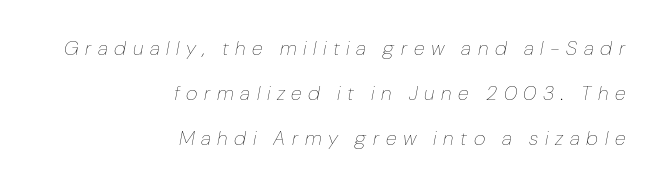
Q: Is the text bold? A: No.
Q: Is the text italic (slanted)? A: Yes, it leans right by about 10 degrees.
Q: Is the text underlined? A: No.
Q: How is the paragraph aligned? A: Right-aligned.
Q: Is the spacing between letters normal or unusually wide? A: Unusually wide.
Q: Is the spacing between lines tight, normal or loose? A: Loose.
